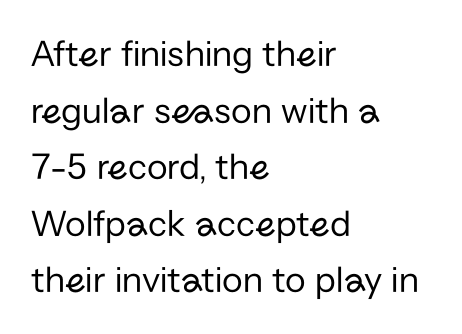
The image shows 38 px regular-weight sans-serif type, upright; set left-aligned, normal line spacing (1.49x), normal letter spacing, not underlined; low stroke contrast and a medium x-height.
